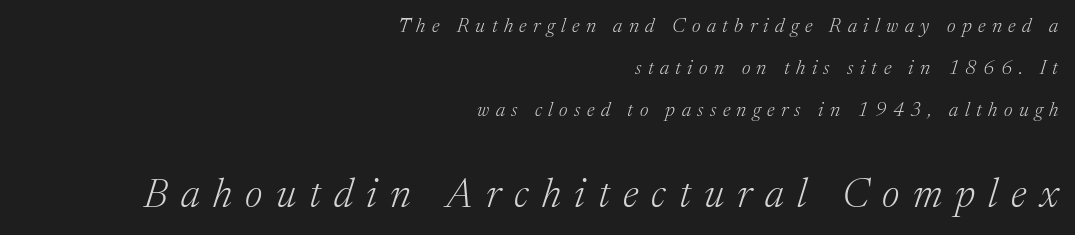
The image shows 41 px light serif type, italic (leaning right); set right-aligned, loose line spacing (2.1x), unusually wide letter spacing (+0.32 em), not underlined; the second (bottom) block is 2.05x larger; medium stroke contrast and a medium x-height.
